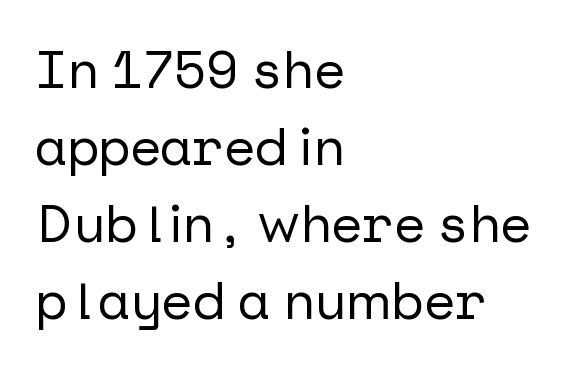
Q: Is the text italic (slanted)? A: No, it is upright.
Q: Is the typeface a serif or a sans-serif typeface? A: Sans-serif.
Q: Is the text underlined? A: No.
Q: How is the paragraph aligned? A: Left-aligned.
Q: Is the spacing between letters normal or unusually wide? A: Normal.
Q: Is the spacing between lines tight, normal or loose? A: Normal.
Q: Width (condensed, normal, or wide)? A: Normal.
Q: Stroke contrast? A: Low.
Q: x-height? A: Medium.
